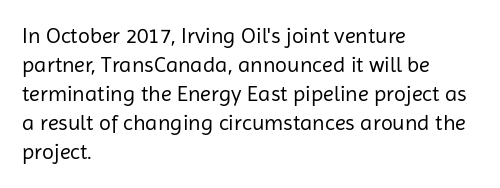
Q: Is the text bold? A: No.
Q: Is the text italic (slanted)? A: No, it is upright.
Q: Is the text underlined? A: No.
Q: How is the paragraph aligned? A: Left-aligned.
Q: Is the spacing between letters normal or unusually wide? A: Normal.
Q: Is the spacing between lines tight, normal or loose? A: Normal.
